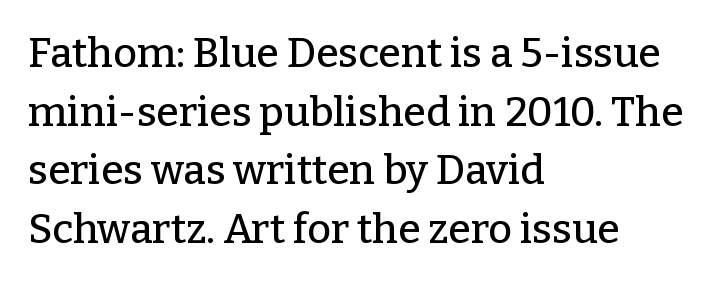
Q: Is the text italic (slanted)? A: No, it is upright.
Q: Is the typeface a serif or a sans-serif typeface? A: Serif.
Q: Is the text underlined? A: No.
Q: How is the paragraph aligned? A: Left-aligned.
Q: Is the spacing between letters normal or unusually wide? A: Normal.
Q: Is the spacing between lines tight, normal or loose? A: Normal.
Q: Width (condensed, normal, or wide)? A: Normal.
Q: Stroke contrast? A: Low.
Q: x-height? A: Medium.
Q: Monospaced? A: No.
